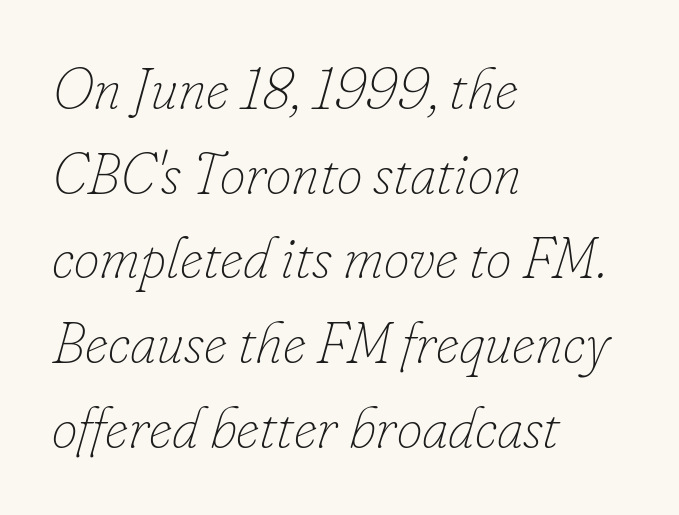
Q: Is the text bold? A: No.
Q: Is the text italic (slanted)? A: Yes, it leans right by about 16 degrees.
Q: Is the text underlined? A: No.
Q: How is the paragraph aligned? A: Left-aligned.
Q: Is the spacing between letters normal or unusually wide? A: Normal.
Q: Is the spacing between lines tight, normal or loose? A: Normal.
Q: Width (condensed, normal, or wide)? A: Normal.
Q: Stroke contrast? A: Low.
Q: x-height? A: Small.
Q: Monospaced? A: No.
